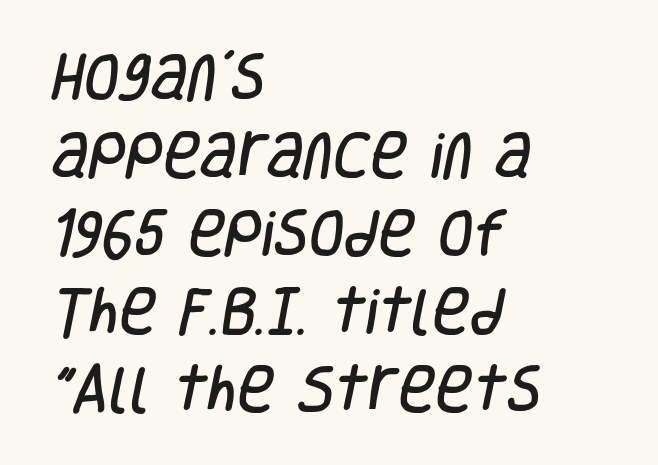
Q: Is the typeface a serif or a sans-serif typeface? A: Sans-serif.
Q: Is the text underlined? A: No.
Q: How is the paragraph aligned? A: Left-aligned.
Q: Is the spacing between letters normal or unusually wide? A: Normal.
Q: Is the spacing between lines tight, normal or loose? A: Normal.
Q: Width (condensed, normal, or wide)? A: Condensed.
Q: Stroke contrast? A: Low.
Q: x-height? A: Large.
Q: Monospaced? A: No.
